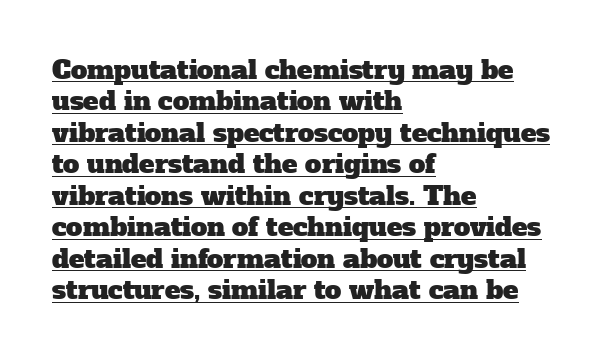
The image shows 26 px text type; set left-aligned, line spacing 1.21x, normal letter spacing, underlined.
